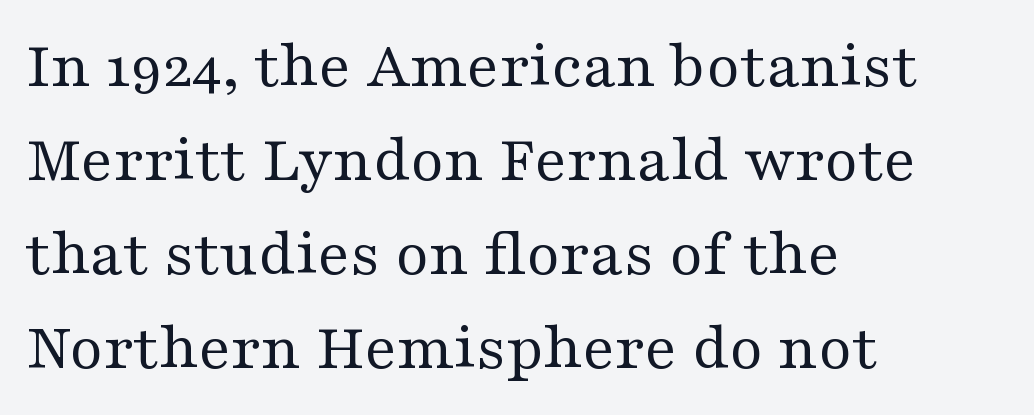
{"serif": "yes", "italic": "no", "bold": "no", "weight": "regular", "width": "wide", "stroke_contrast": "medium", "x_height": "medium", "monospaced": "no", "underline": "no", "align": "left", "line_spacing": "normal", "line_spacing_ratio": 1.38, "letter_spacing": "normal", "letter_spacing_em": 0.0, "glyph_px": 68}
